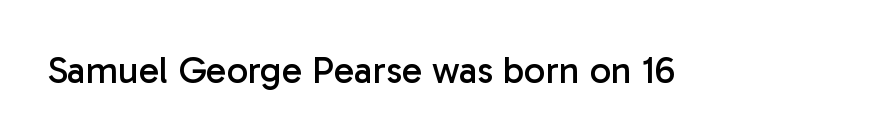
Q: Is the text bold? A: No.
Q: Is the text italic (slanted)? A: No, it is upright.
Q: Is the typeface a serif or a sans-serif typeface? A: Sans-serif.
Q: Is the text underlined? A: No.
Q: Is the spacing between letters normal or unusually wide? A: Normal.
Q: Width (condensed, normal, or wide)? A: Normal.
Q: Stroke contrast? A: Low.
Q: x-height? A: Medium.
Q: Monospaced? A: No.
